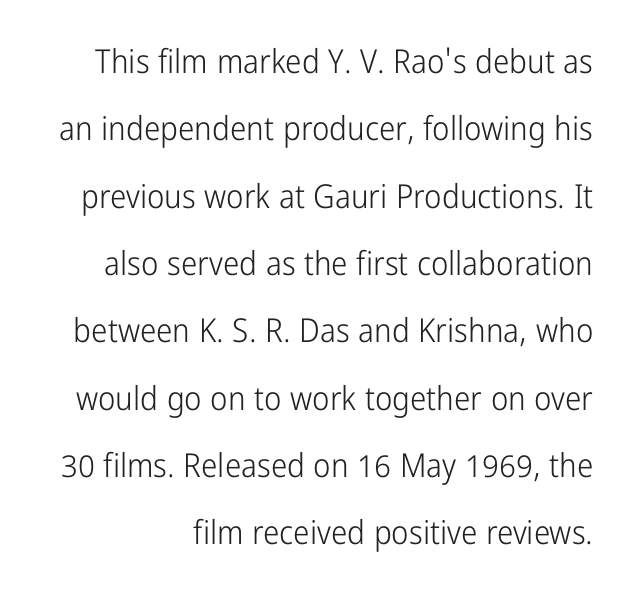
Q: Is the text bold? A: No.
Q: Is the text italic (slanted)? A: No, it is upright.
Q: Is the typeface a serif or a sans-serif typeface? A: Sans-serif.
Q: Is the text underlined? A: No.
Q: Is the spacing between letters normal or unusually wide? A: Normal.
Q: Is the spacing between lines tight, normal or loose? A: Loose.
Q: Width (condensed, normal, or wide)? A: Condensed.
Q: Stroke contrast? A: Low.
Q: x-height? A: Medium.
Q: Monospaced? A: No.
